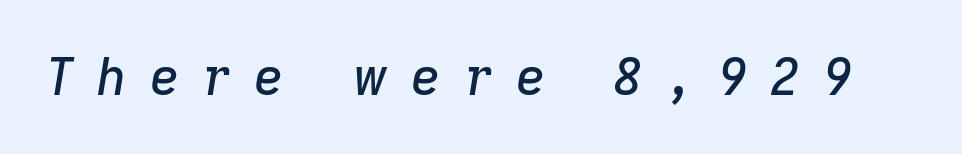
{"italic": "yes", "lean": "right", "slant_degrees": 9, "width": "normal", "stroke_contrast": "low", "x_height": "medium", "monospaced": "no", "underline": "no", "letter_spacing": "wide", "letter_spacing_em": 0.45, "glyph_px": 51}
